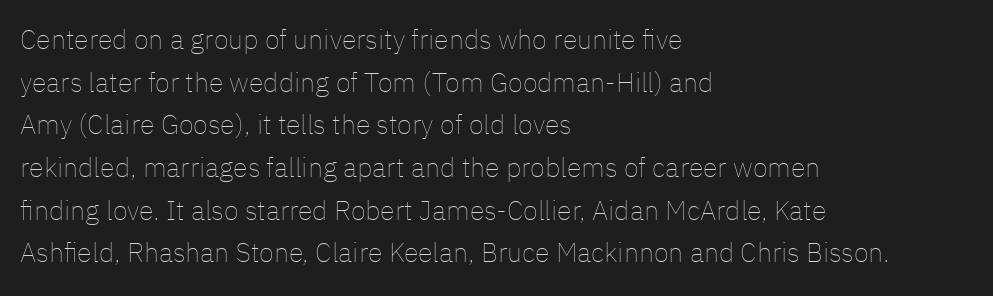
Q: Is the text bold? A: No.
Q: Is the text italic (slanted)? A: No, it is upright.
Q: Is the text underlined? A: No.
Q: How is the paragraph aligned? A: Left-aligned.
Q: Is the spacing between letters normal or unusually wide? A: Normal.
Q: Is the spacing between lines tight, normal or loose? A: Normal.
